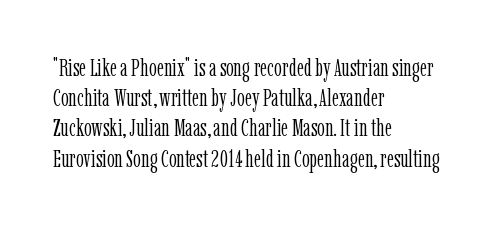
The image shows 24 px text type, upright; set left-aligned, normal line spacing (1.26x), normal letter spacing, not underlined.
